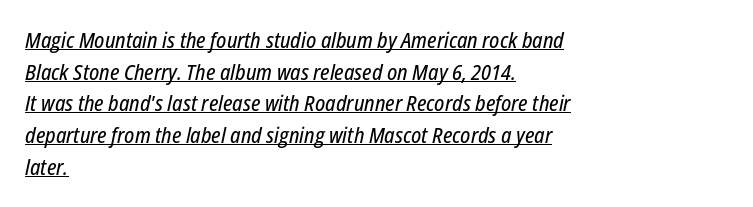
Q: Is the text italic (slanted)? A: Yes, it leans right by about 12 degrees.
Q: Is the text underlined? A: Yes.
Q: How is the paragraph aligned? A: Left-aligned.
Q: Is the spacing between letters normal or unusually wide? A: Normal.
Q: Is the spacing between lines tight, normal or loose? A: Normal.
